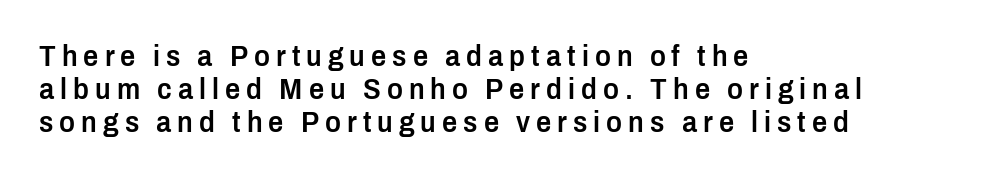
Q: Is the text bold? A: Semi-bold.
Q: Is the text italic (slanted)? A: No, it is upright.
Q: Is the typeface a serif or a sans-serif typeface? A: Sans-serif.
Q: Is the text underlined? A: No.
Q: How is the paragraph aligned? A: Left-aligned.
Q: Is the spacing between letters normal or unusually wide? A: Unusually wide.
Q: Is the spacing between lines tight, normal or loose? A: Tight.
Q: Width (condensed, normal, or wide)? A: Condensed.
Q: Stroke contrast? A: Low.
Q: x-height? A: Medium.
Q: Monospaced? A: No.
